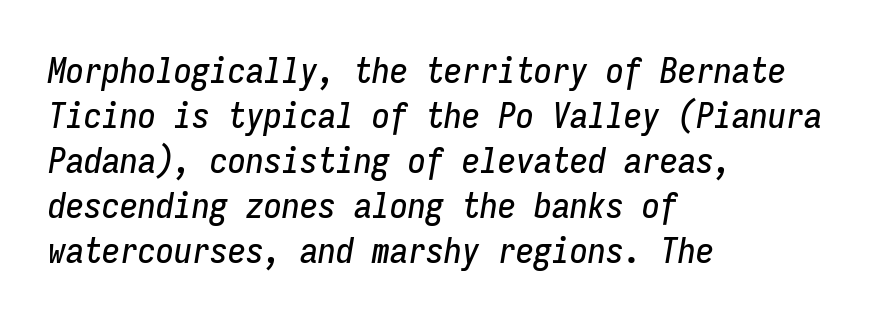
The image shows 36 px condensed type, italic (leaning right), monospaced; set left-aligned, normal line spacing (1.25x), normal letter spacing, not underlined; low stroke contrast and a medium x-height.
